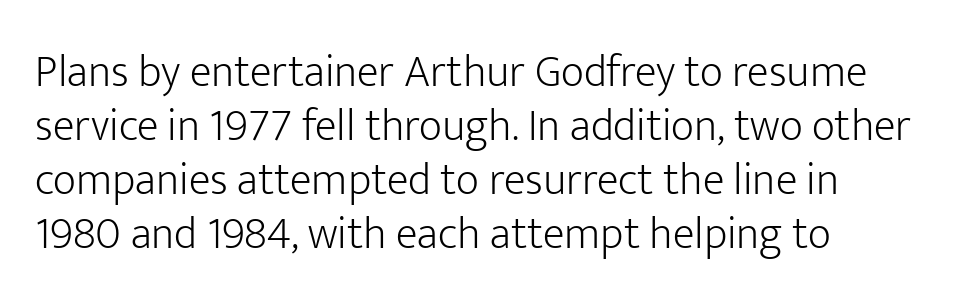
The image shows 45 px light sans-serif type, upright; set left-aligned, line spacing 1.2x, normal letter spacing, not underlined; low stroke contrast and a medium x-height.
